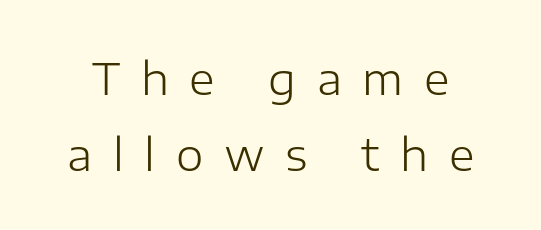
{"serif": "no", "italic": "no", "bold": "no", "weight": "light", "width": "normal", "stroke_contrast": "low", "x_height": "medium", "monospaced": "no", "underline": "no", "line_spacing_ratio": 1.72, "letter_spacing": "wide", "letter_spacing_em": 0.47, "glyph_px": 44}
